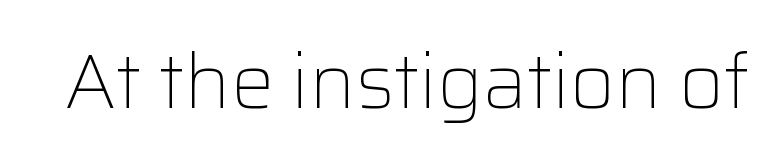
The image shows 77 px light sans-serif type, upright; set normal letter spacing, not underlined; low stroke contrast and a medium x-height.
